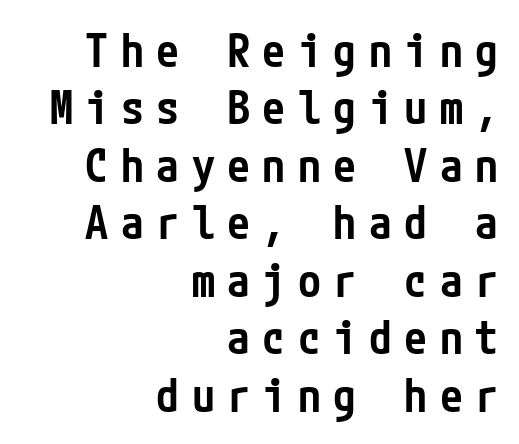
The face used here is rendered with a markedly widened letterfit. Quick note: not italic, upright. To sum up the face: it is a sans, with no serifs. Clear beneath every line of the passage. Every letter is mildly thick-stroked: semibold rather than bold. Reading down the block, your eye finds every line finishing at a fixed right position.
